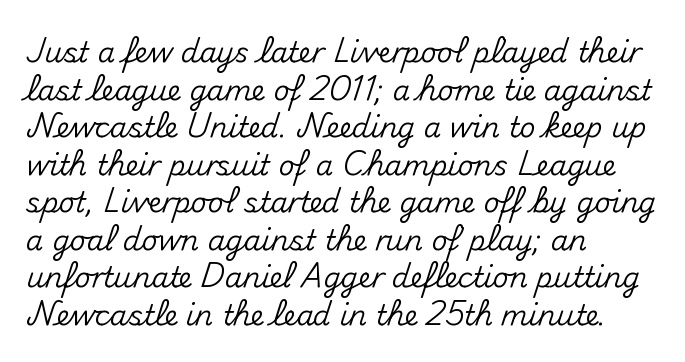
The image shows 28 px sans-serif type; set left-aligned, normal line spacing (1.34x), normal letter spacing, not underlined; medium stroke contrast and a small x-height.
